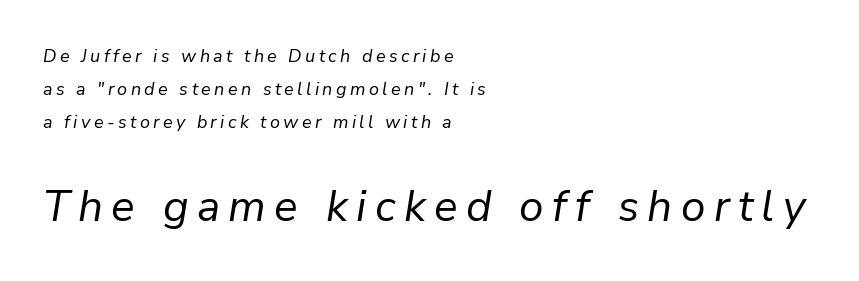
Anything drawn beneath the words? Only blank space. The passage shown leans; its letterforms are oblique. Leftover space on each line is placed entirely after the last word. A typesetter would call this proportional, since set widths differ per character. The weight would be labelled regular, book, light, or lighter still. Note: smaller setting up top, larger setting below.
